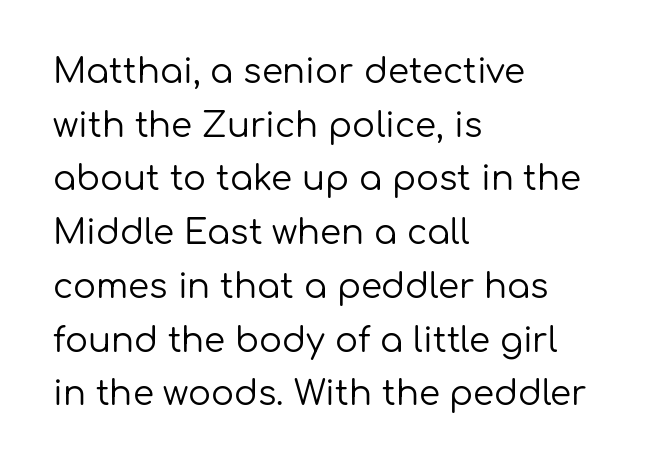
{"serif": "no", "italic": "no", "bold": "no", "weight": "regular", "width": "normal", "stroke_contrast": "low", "x_height": "medium", "monospaced": "no", "underline": "no", "align": "left", "line_spacing": "normal", "line_spacing_ratio": 1.58, "letter_spacing": "normal", "letter_spacing_em": 0.0, "glyph_px": 34}
